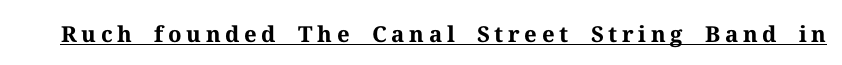
Q: Is the text bold? A: Yes.
Q: Is the text italic (slanted)? A: No, it is upright.
Q: Is the text underlined? A: Yes.
Q: Is the spacing between letters normal or unusually wide? A: Unusually wide.
